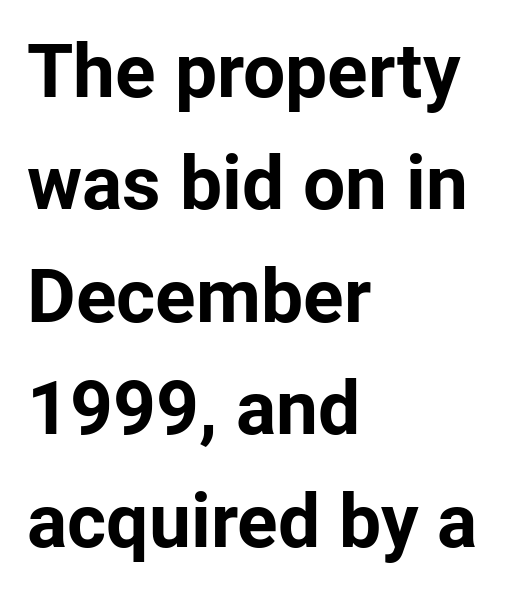
The image shows 75 px bold sans-serif type, upright; set left-aligned, normal line spacing (1.5x), normal letter spacing, not underlined; low stroke contrast and a medium x-height.
